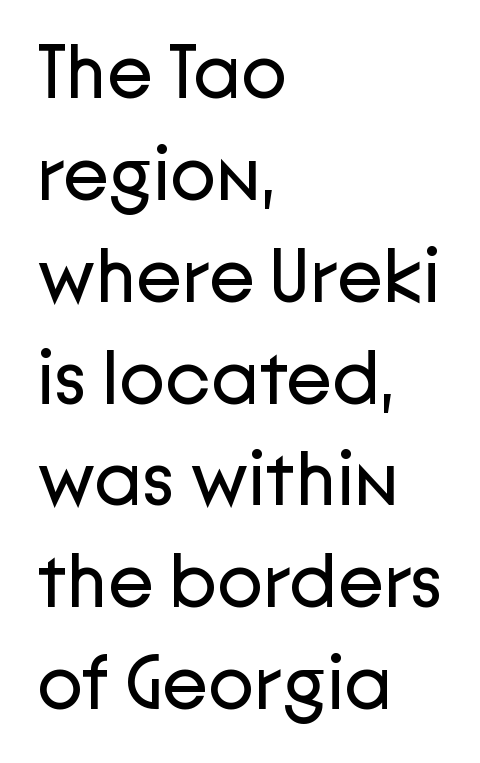
{"serif": "no", "italic": "no", "bold": "no", "weight": "regular", "width": "normal", "stroke_contrast": "low", "x_height": "medium", "monospaced": "no", "underline": "no", "align": "left", "line_spacing": "normal", "line_spacing_ratio": 1.34, "letter_spacing": "normal", "letter_spacing_em": 0.0, "glyph_px": 76}
